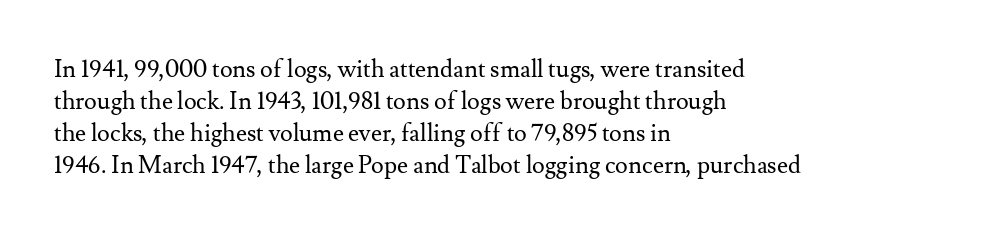
{"italic": "no", "bold": "no", "underline": "no", "align": "left", "line_spacing": "normal", "line_spacing_ratio": 1.33, "letter_spacing": "normal", "letter_spacing_em": 0.0, "glyph_px": 24}
